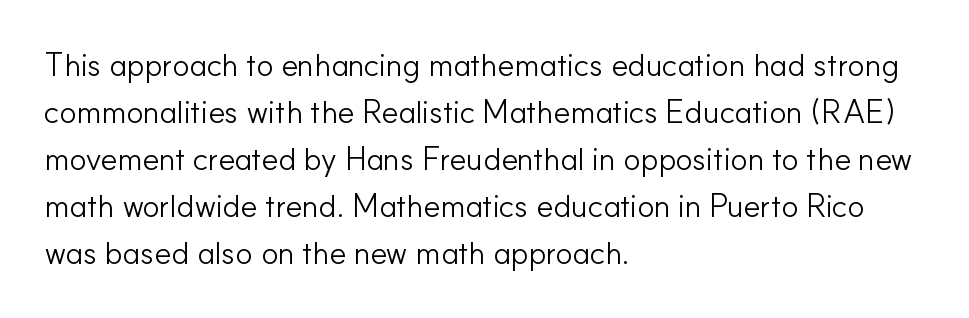
The strokes are not fattened; the text isn't bold. The text block is weighted toward the left margin, trailing off unevenly rightward. Here the designer chose a conventional face with non-uniform glyph widths. A sans-serif font was chosen for this passage. This is the regular roman posture of the typeface.
